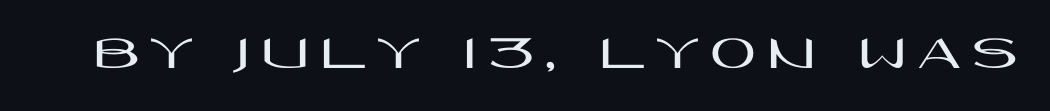
This rendering features lettering with no underline. Do the characters align in a grid? No, the font is proportional. Rendered with straight, roman letterforms. A typesetter would call this heavily tracked-out type. This rendering employs a face without finishing strokes, i.e., a sans-serif.
